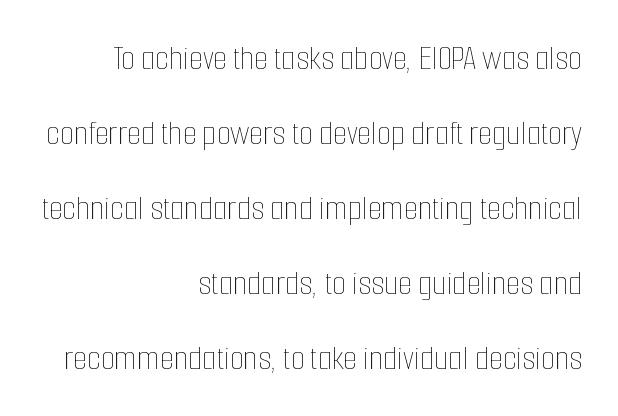
Q: Is the text bold? A: No.
Q: Is the text italic (slanted)? A: No, it is upright.
Q: Is the text underlined? A: No.
Q: How is the paragraph aligned? A: Right-aligned.
Q: Is the spacing between letters normal or unusually wide? A: Normal.
Q: Is the spacing between lines tight, normal or loose? A: Loose.
Q: Width (condensed, normal, or wide)? A: Condensed.
Q: Stroke contrast? A: Low.
Q: x-height? A: Medium.
Q: Monospaced? A: No.
